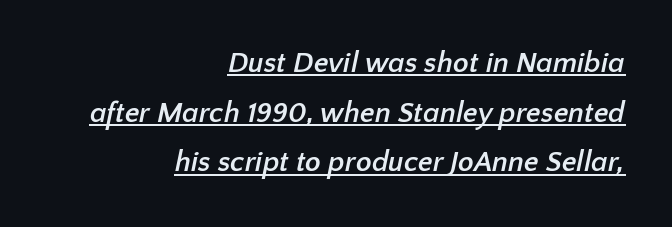
Q: Is the text bold? A: Yes.
Q: Is the typeface a serif or a sans-serif typeface? A: Sans-serif.
Q: Is the text underlined? A: Yes.
Q: How is the paragraph aligned? A: Right-aligned.
Q: Is the spacing between letters normal or unusually wide? A: Normal.
Q: Width (condensed, normal, or wide)? A: Normal.
Q: Stroke contrast? A: Low.
Q: x-height? A: Medium.
Q: Monospaced? A: No.
